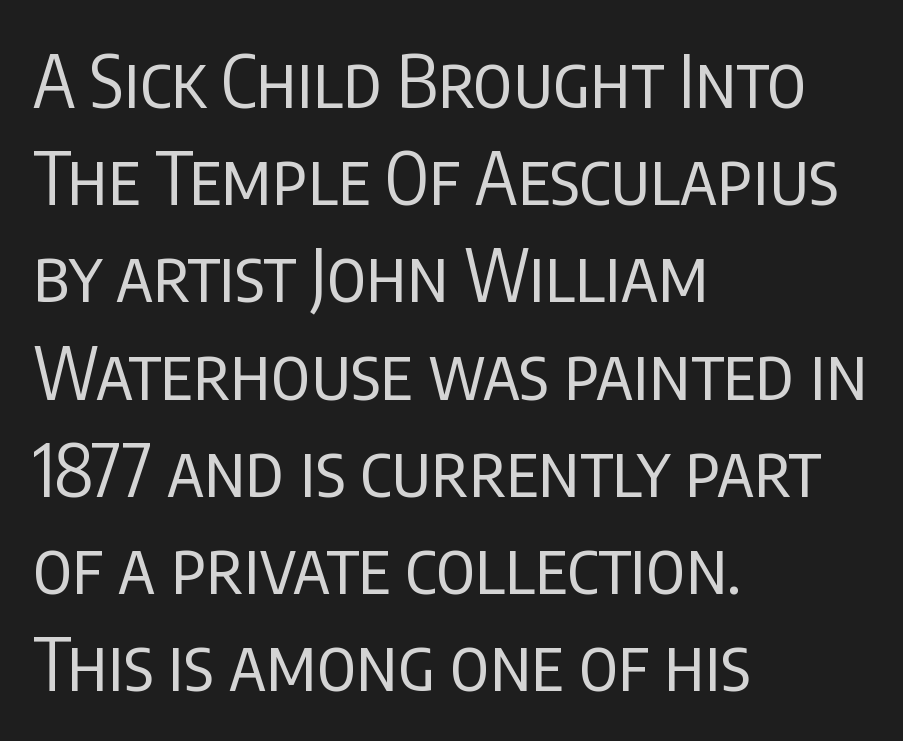
Q: Is the text bold? A: No.
Q: Is the text italic (slanted)? A: No, it is upright.
Q: Is the typeface a serif or a sans-serif typeface? A: Sans-serif.
Q: Is the text underlined? A: No.
Q: How is the paragraph aligned? A: Left-aligned.
Q: Is the spacing between letters normal or unusually wide? A: Normal.
Q: Is the spacing between lines tight, normal or loose? A: Normal.
Q: Width (condensed, normal, or wide)? A: Condensed.
Q: Stroke contrast? A: Low.
Q: x-height? A: Large.
Q: Monospaced? A: No.
